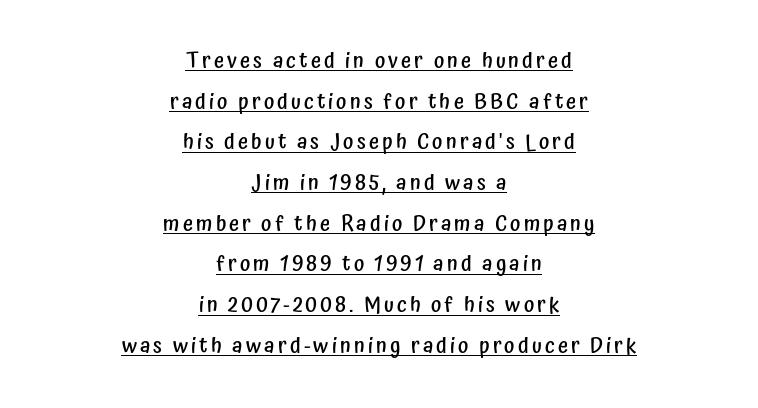
{"italic": "no", "bold": "semi", "underline": "yes", "align": "center", "line_spacing_ratio": 1.85, "glyph_px": 22}
